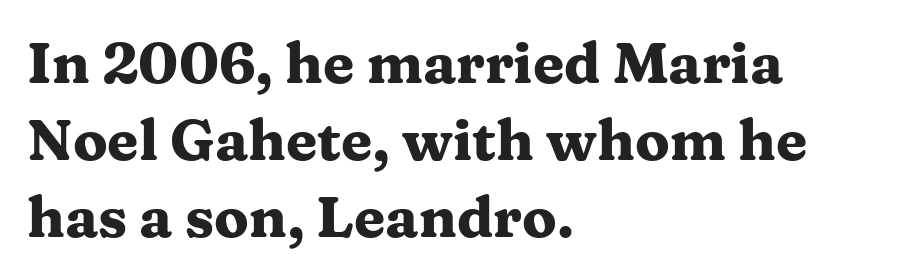
The image shows 57 px heavy, wide serif type, upright; set left-aligned, normal line spacing (1.35x), normal letter spacing, not underlined; medium stroke contrast and a medium x-height.
